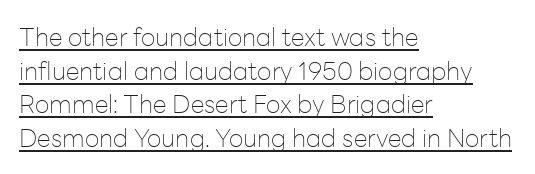
Honestly, the row spacing looks completely unremarkable. In designer terms, the underline attribute is active on this setting. You can tell it's not italic because the verticals are truly vertical. A classic flush-left, rag-right setting is used for this passage. The type is set solid horizontally, with unmodified tracking.
